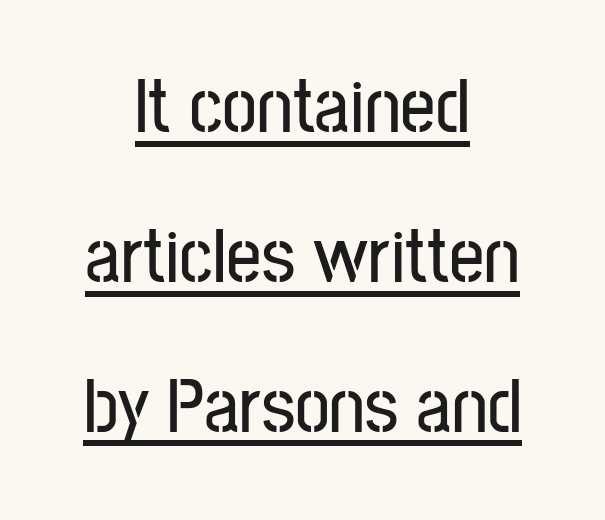
{"serif": "no", "italic": "no", "width": "condensed", "stroke_contrast": "low", "x_height": "medium", "monospaced": "no", "underline": "yes", "align": "center", "line_spacing": "loose", "line_spacing_ratio": 1.92, "letter_spacing": "normal", "letter_spacing_em": 0.0, "glyph_px": 78}
